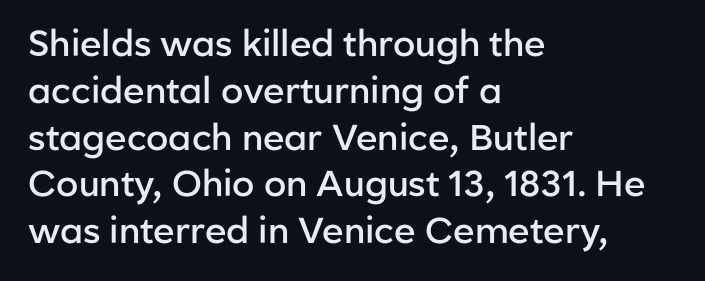
A classic flush-left, rag-right setting is used for this passage. Vertically, the passage feels balanced, rows spaced as you'd expect. You could call the tracking neutral — neither tight nor loose. The baseline area is clear. Nope, no serifs anywhere on these letters.
